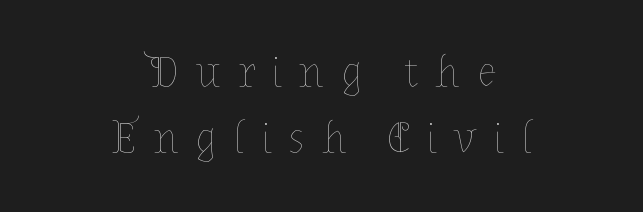
Q: Is the text bold? A: No.
Q: Is the text italic (slanted)? A: No, it is upright.
Q: Is the text underlined? A: No.
Q: How is the paragraph aligned? A: Centered.
Q: Is the spacing between letters normal or unusually wide? A: Unusually wide.
Q: Is the spacing between lines tight, normal or loose? A: Normal.
Q: Width (condensed, normal, or wide)? A: Normal.
Q: Stroke contrast? A: Low.
Q: x-height? A: Medium.
Q: Monospaced? A: No.
